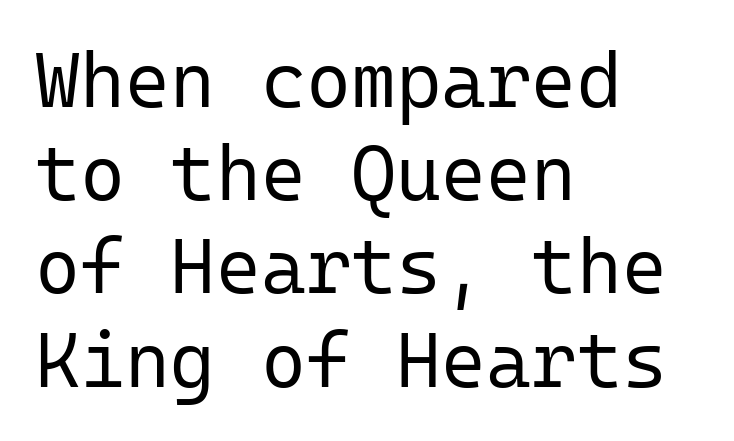
The image shows 77 px regular-weight sans-serif type, upright, monospaced; set left-aligned, line spacing 1.21x, normal letter spacing, not underlined; low stroke contrast and a medium x-height.
